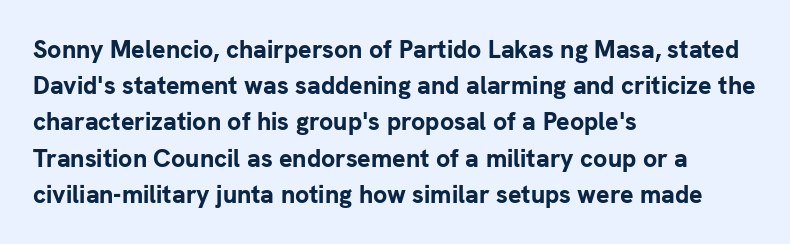
{"italic": "no", "bold": "yes", "underline": "no", "align": "left", "line_spacing": "normal", "line_spacing_ratio": 1.45, "letter_spacing": "normal", "letter_spacing_em": 0.0, "glyph_px": 25}
